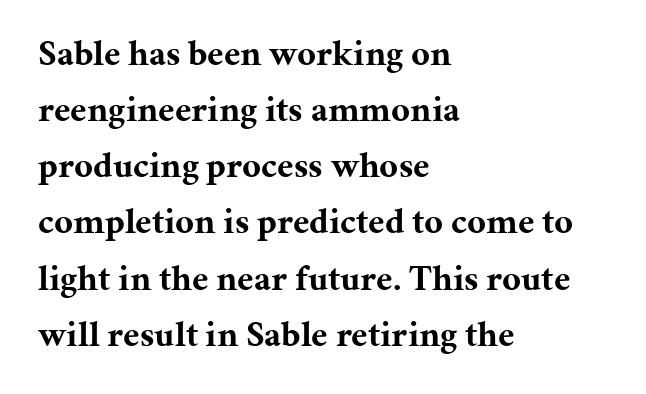
The image shows 36 px bold serif type, upright; set left-aligned, normal line spacing (1.56x), normal letter spacing, not underlined; medium stroke contrast and a medium x-height.
